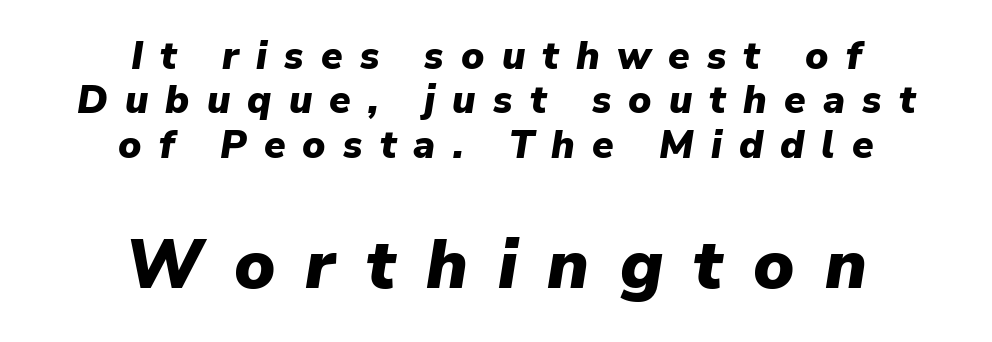
{"italic": "yes", "lean": "right", "slant_degrees": 9, "bold": "yes", "weight": "heavy", "width": "normal", "stroke_contrast": "low", "x_height": "medium", "monospaced": "no", "underline": "no", "align": "center", "line_spacing": "tight", "line_spacing_ratio": 1.14, "letter_spacing": "wide", "letter_spacing_em": 0.44, "larger_block": "second", "size_ratio": 1.77, "glyph_px": 69}
